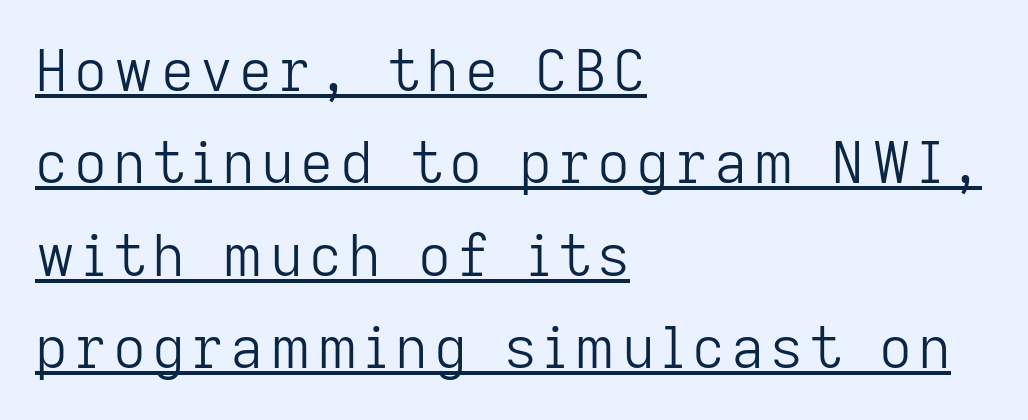
{"serif": "no", "italic": "no", "bold": "no", "weight": "light", "width": "normal", "stroke_contrast": "low", "x_height": "medium", "monospaced": "no", "underline": "yes", "align": "left", "line_spacing": "normal", "line_spacing_ratio": 1.62, "glyph_px": 57}
